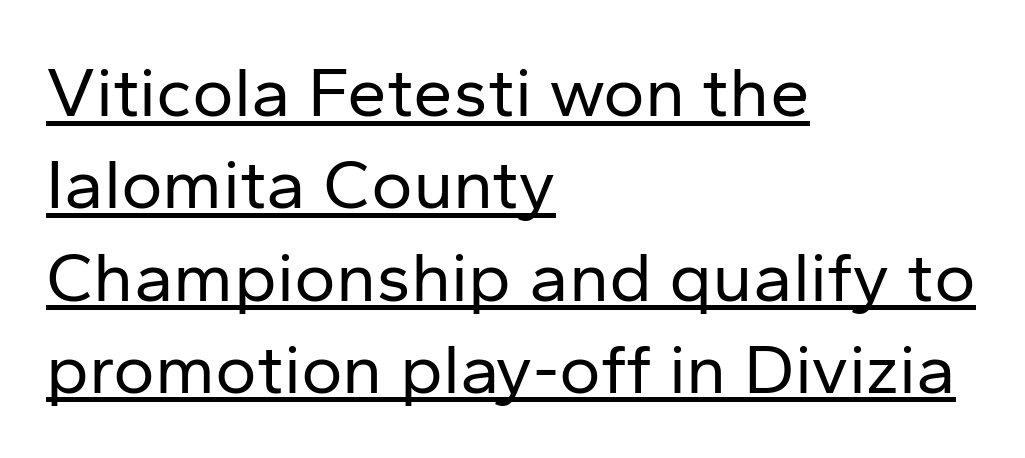
Designer's note — italics off, roman on. The rendering anchors every line to the left-hand side. Here the designer chose a conventional face with non-uniform glyph widths. The rendering shows plain stroke endings on the letterforms — a sans-serif design. Underlined type.
